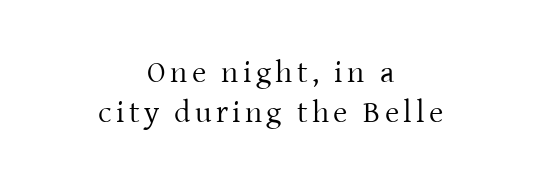
{"serif": "yes", "italic": "no", "bold": "no", "weight": "regular", "width": "normal", "stroke_contrast": "low", "x_height": "medium", "monospaced": "no", "underline": "no", "align": "center", "line_spacing": "normal", "line_spacing_ratio": 1.29, "glyph_px": 31}
